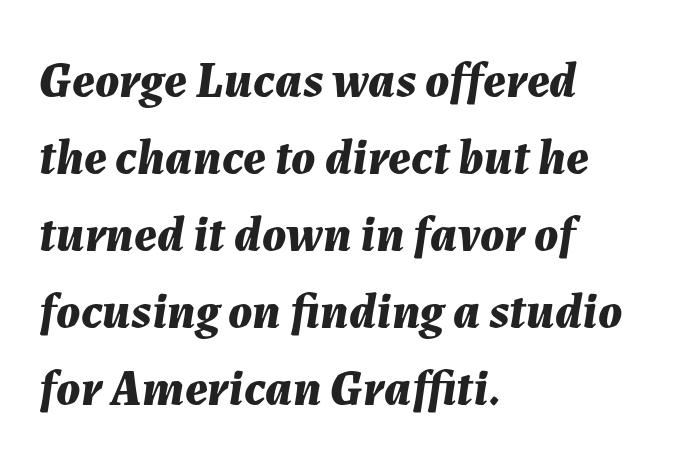
A student would call this left alignment; a typographer would say flush left, rag right. The axis of the letterforms is tilted away from vertical. A clean baseline with only descenders dipping below it. The face used here is proportionally spaced, like ordinary book or web type. Heavy, bold letterforms. Regarding leading, the lines here are spaced in the standard way.
